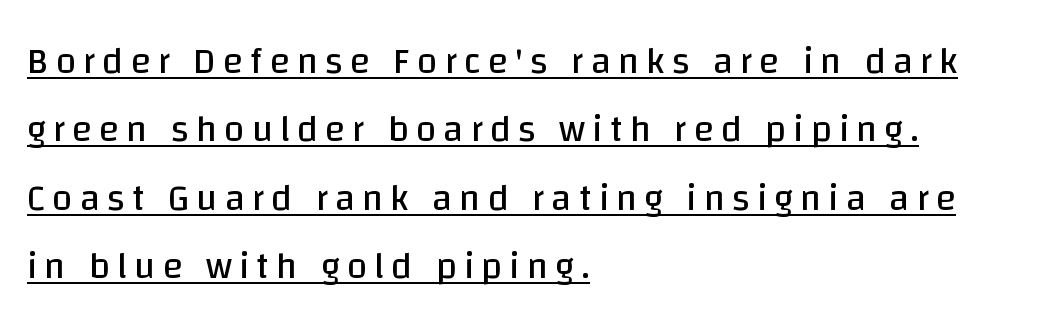
Italic: no, the glyphs are upright roman. The rendering uses the underline text-decoration. The passage shown is typeset with a sans-serif family. Do the characters align in a grid? No, the font is proportional. Reading down the block, your eye returns to a fixed left position each line. A quiet, ordinary-to-light weight characterises the typeface.
